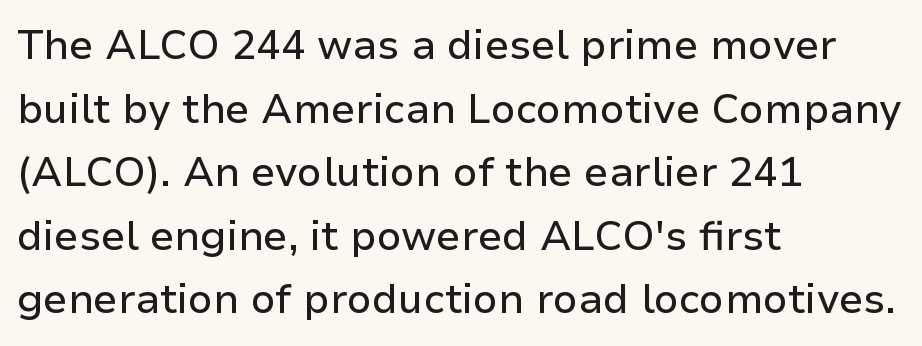
The image shows 41 px sans-serif type, upright; set left-aligned, normal line spacing (1.55x), normal letter spacing, not underlined; low stroke contrast and a medium x-height.
